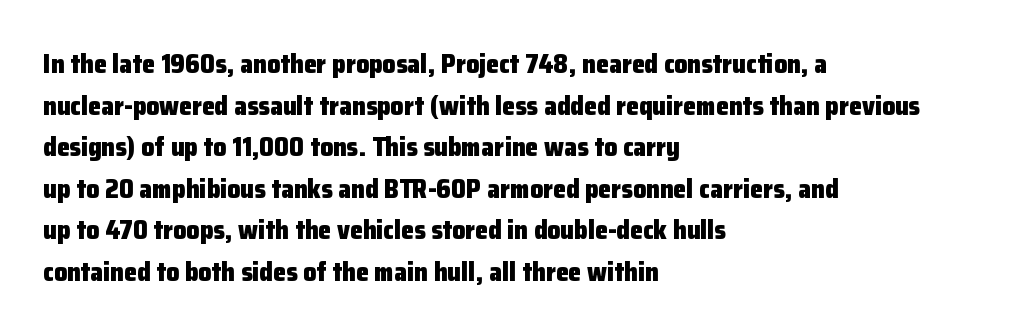
Q: Is the text bold? A: Yes.
Q: Is the text italic (slanted)? A: No, it is upright.
Q: Is the text underlined? A: No.
Q: How is the paragraph aligned? A: Left-aligned.
Q: Is the spacing between letters normal or unusually wide? A: Normal.
Q: Is the spacing between lines tight, normal or loose? A: Normal.
